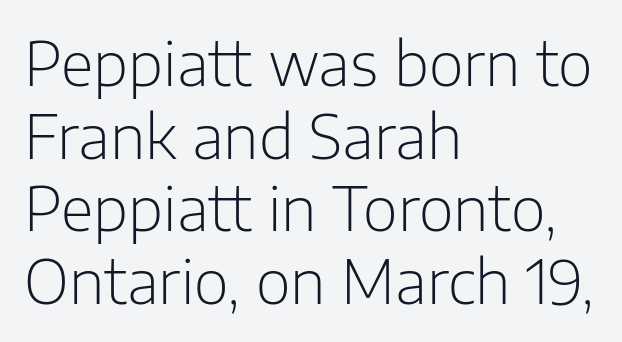
Q: Is the text bold? A: No.
Q: Is the text italic (slanted)? A: No, it is upright.
Q: Is the typeface a serif or a sans-serif typeface? A: Sans-serif.
Q: Is the text underlined? A: No.
Q: How is the paragraph aligned? A: Left-aligned.
Q: Is the spacing between letters normal or unusually wide? A: Normal.
Q: Width (condensed, normal, or wide)? A: Normal.
Q: Stroke contrast? A: Low.
Q: x-height? A: Medium.
Q: Monospaced? A: No.
